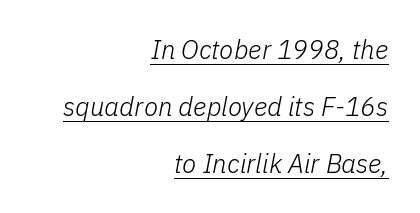
Check the space under the baseline: a stroke is drawn there. Look at the tracking — it's just the regular setting, nothing added. The paragraph has a hard right edge and a soft left edge. Stems here are at most as thick as an everyday book face.
